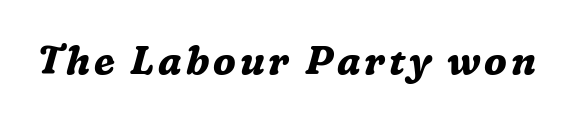
{"serif": "yes", "italic": "yes", "lean": "right", "slant_degrees": 16, "bold": "yes", "weight": "bold", "width": "normal", "stroke_contrast": "medium", "x_height": "medium", "monospaced": "no", "underline": "no", "glyph_px": 39}
